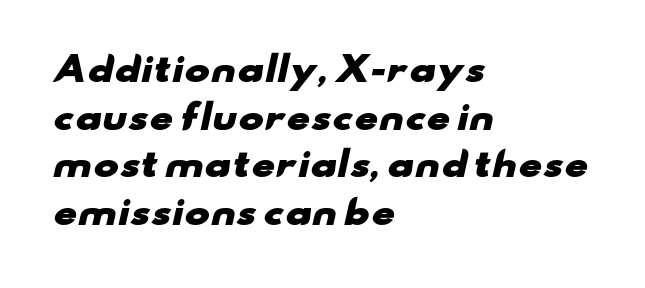
{"serif": "no", "bold": "yes", "weight": "heavy", "width": "wide", "stroke_contrast": "low", "x_height": "small", "monospaced": "no", "underline": "no", "align": "left", "line_spacing": "normal", "line_spacing_ratio": 1.4, "letter_spacing": "normal", "letter_spacing_em": 0.0, "glyph_px": 34}
